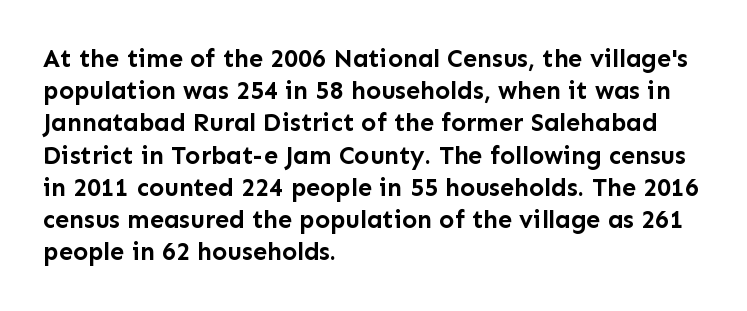
Q: Is the text bold? A: Yes.
Q: Is the text italic (slanted)? A: No, it is upright.
Q: Is the text underlined? A: No.
Q: How is the paragraph aligned? A: Left-aligned.
Q: Is the spacing between letters normal or unusually wide? A: Normal.
Q: Is the spacing between lines tight, normal or loose? A: Normal.
